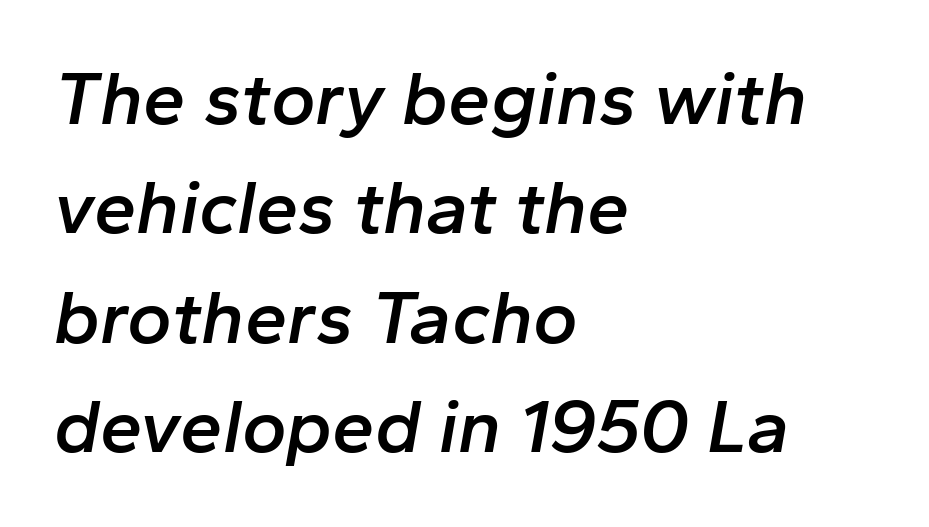
Q: Is the text bold? A: Semi-bold.
Q: Is the text italic (slanted)? A: Yes, it leans right by about 10 degrees.
Q: Is the text underlined? A: No.
Q: How is the paragraph aligned? A: Left-aligned.
Q: Is the spacing between letters normal or unusually wide? A: Normal.
Q: Is the spacing between lines tight, normal or loose? A: Normal.
Q: Width (condensed, normal, or wide)? A: Normal.
Q: Stroke contrast? A: Low.
Q: x-height? A: Medium.
Q: Monospaced? A: No.
